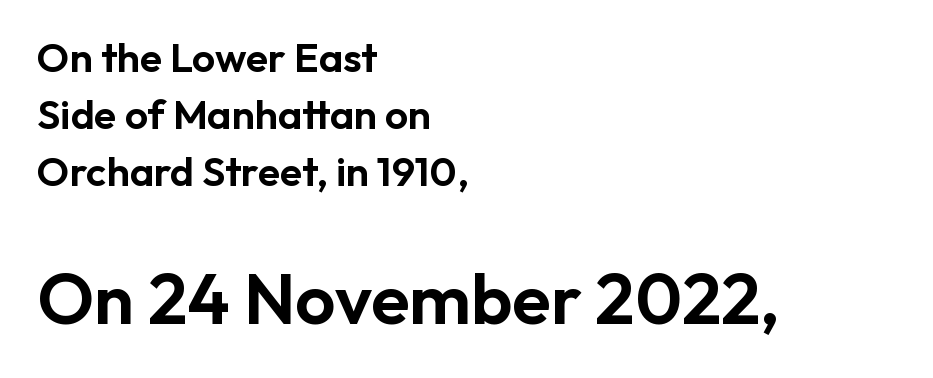
{"serif": "no", "italic": "no", "width": "normal", "stroke_contrast": "low", "x_height": "medium", "monospaced": "no", "underline": "no", "align": "left", "line_spacing": "normal", "line_spacing_ratio": 1.39, "letter_spacing": "normal", "letter_spacing_em": 0.0, "larger_block": "second", "size_ratio": 1.73, "glyph_px": 71}
